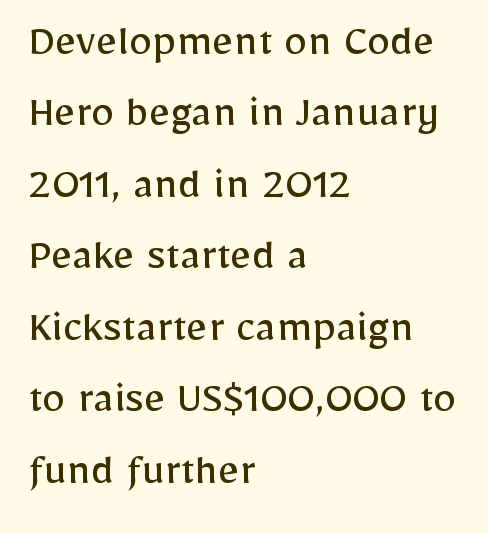
{"serif": "no", "italic": "no", "bold": "no", "weight": "regular", "width": "normal", "stroke_contrast": "low", "x_height": "medium", "monospaced": "no", "underline": "no", "align": "left", "line_spacing": "normal", "line_spacing_ratio": 1.52, "letter_spacing": "normal", "letter_spacing_em": 0.0, "glyph_px": 47}
